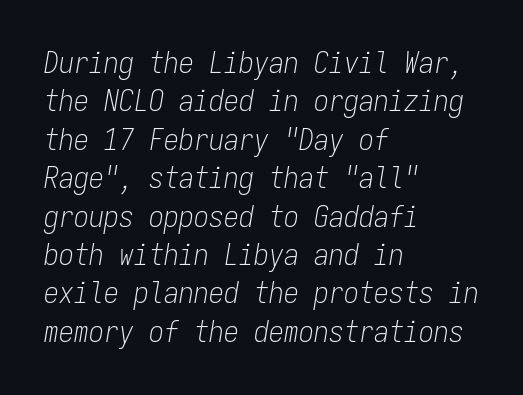
Q: Is the text bold? A: No.
Q: Is the text italic (slanted)? A: Yes, it leans right by about 9 degrees.
Q: Is the text underlined? A: No.
Q: How is the paragraph aligned? A: Left-aligned.
Q: Is the spacing between letters normal or unusually wide? A: Normal.
Q: Is the spacing between lines tight, normal or loose? A: Normal.
Q: Width (condensed, normal, or wide)? A: Condensed.
Q: Stroke contrast? A: Low.
Q: x-height? A: Medium.
Q: Monospaced? A: Yes.
